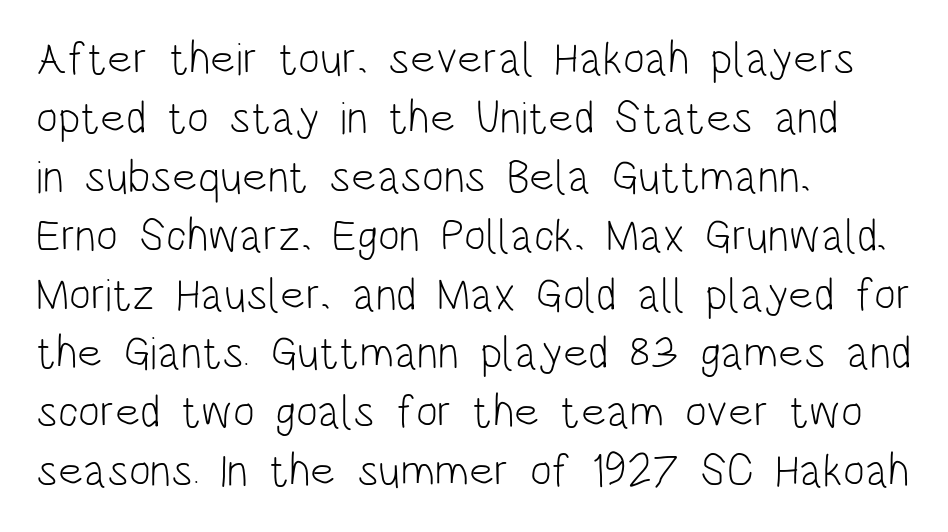
{"serif": "no", "italic": "no", "bold": "no", "weight": "light", "width": "condensed", "stroke_contrast": "low", "x_height": "large", "monospaced": "no", "underline": "no", "align": "left", "line_spacing": "normal", "line_spacing_ratio": 1.28, "letter_spacing": "normal", "letter_spacing_em": 0.0, "glyph_px": 46}
